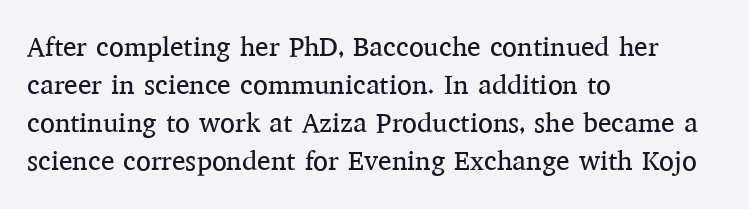
Q: Is the text bold? A: No.
Q: Is the text italic (slanted)? A: No, it is upright.
Q: Is the text underlined? A: No.
Q: How is the paragraph aligned? A: Left-aligned.
Q: Is the spacing between letters normal or unusually wide? A: Normal.
Q: Is the spacing between lines tight, normal or loose? A: Normal.
